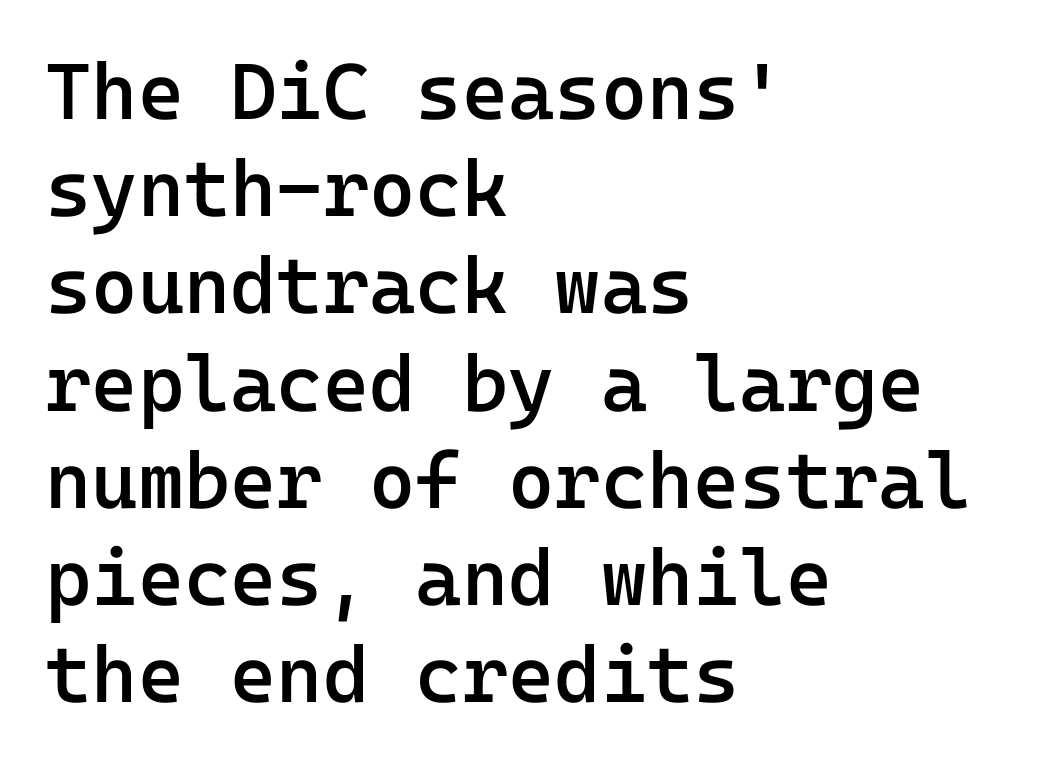
The image shows 79 px semibold sans-serif type, upright, monospaced; set left-aligned, line spacing 1.23x, normal letter spacing, not underlined; low stroke contrast and a medium x-height.
